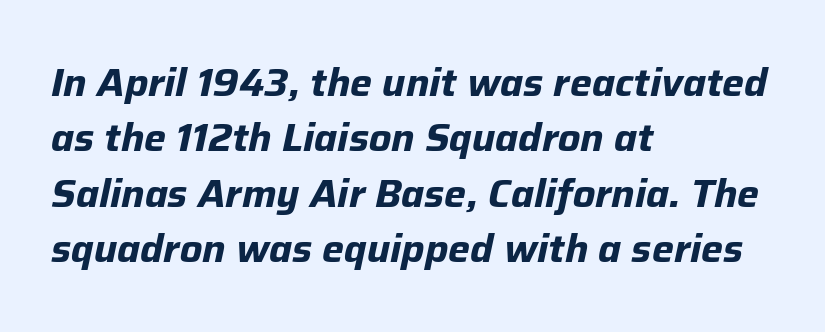
{"italic": "yes", "lean": "right", "slant_degrees": 12, "bold": "yes", "weight": "bold", "width": "normal", "stroke_contrast": "low", "x_height": "medium", "monospaced": "no", "underline": "no", "align": "left", "line_spacing": "normal", "line_spacing_ratio": 1.42, "letter_spacing": "normal", "letter_spacing_em": 0.0, "glyph_px": 39}
